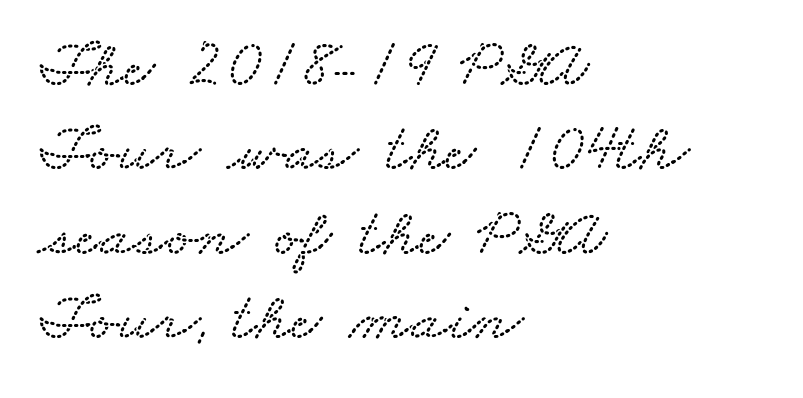
The image shows 68 px wide type; set left-aligned, line spacing 1.24x, normal letter spacing, not underlined; low stroke contrast and a small x-height.
